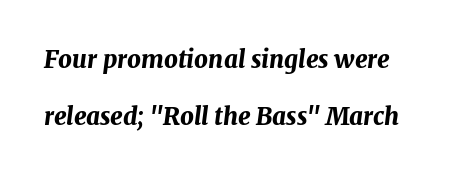
The image shows 24 px bold type, italic (leaning right); set loose line spacing (2.36x), normal letter spacing, not underlined.
